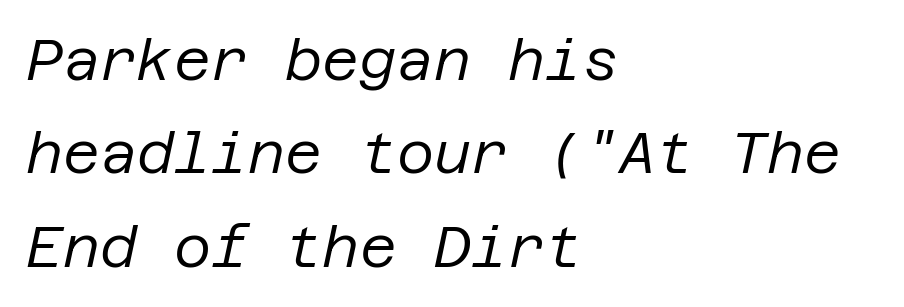
{"italic": "yes", "lean": "right", "slant_degrees": 12, "bold": "no", "weight": "regular", "width": "normal", "stroke_contrast": "low", "x_height": "large", "underline": "no", "align": "left", "line_spacing": "normal", "line_spacing_ratio": 1.64, "letter_spacing": "normal", "letter_spacing_em": 0.0, "glyph_px": 57}
